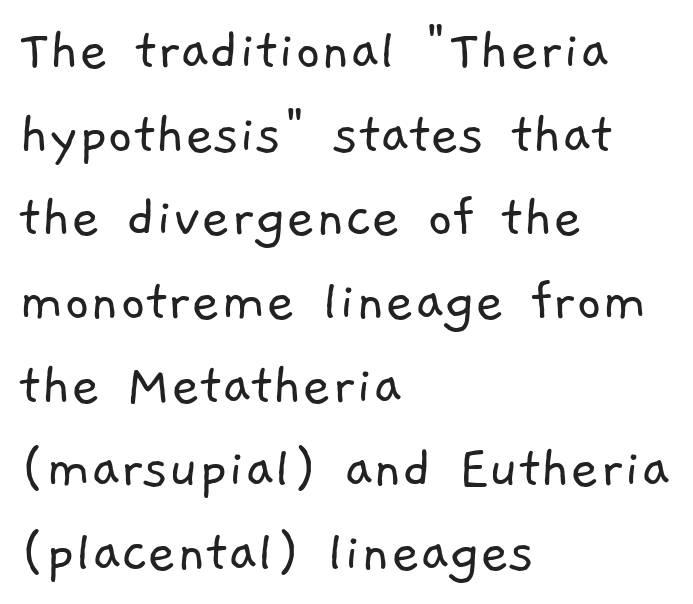
Q: Is the text bold? A: No.
Q: Is the typeface a serif or a sans-serif typeface? A: Sans-serif.
Q: Is the text underlined? A: No.
Q: How is the paragraph aligned? A: Left-aligned.
Q: Is the spacing between letters normal or unusually wide? A: Normal.
Q: Is the spacing between lines tight, normal or loose? A: Normal.
Q: Width (condensed, normal, or wide)? A: Normal.
Q: Stroke contrast? A: Low.
Q: x-height? A: Medium.
Q: Monospaced? A: No.
